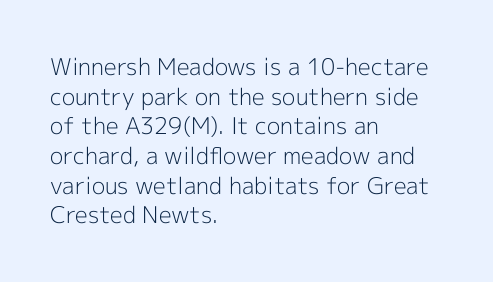
The image shows 23 px text type, upright; set left-aligned, normal line spacing (1.29x), normal letter spacing, not underlined.
